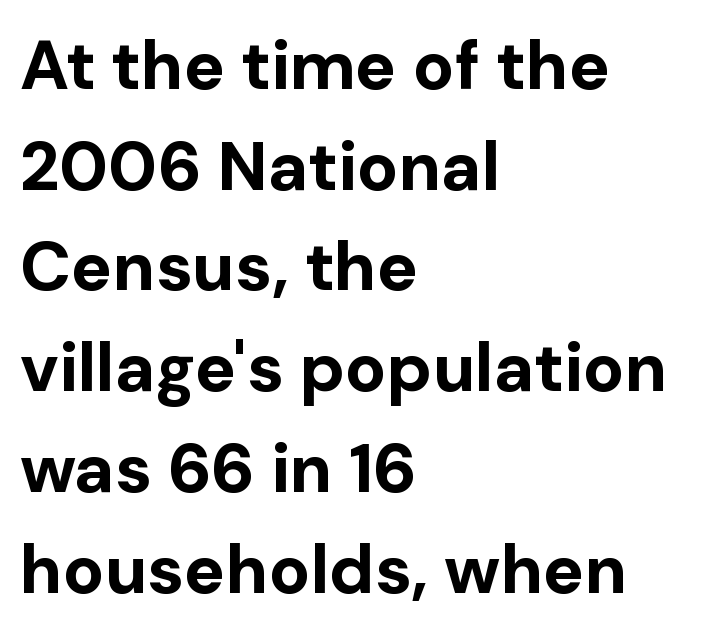
Q: Is the text bold? A: Yes.
Q: Is the text italic (slanted)? A: No, it is upright.
Q: Is the typeface a serif or a sans-serif typeface? A: Sans-serif.
Q: Is the text underlined? A: No.
Q: How is the paragraph aligned? A: Left-aligned.
Q: Is the spacing between letters normal or unusually wide? A: Normal.
Q: Is the spacing between lines tight, normal or loose? A: Normal.
Q: Width (condensed, normal, or wide)? A: Normal.
Q: Stroke contrast? A: Low.
Q: x-height? A: Medium.
Q: Monospaced? A: No.
